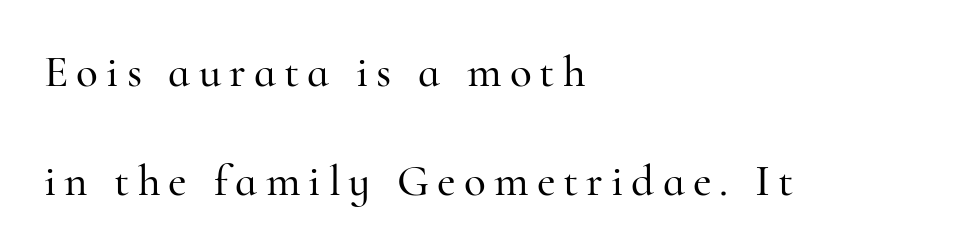
The image shows 45 px serif type, upright; set left-aligned, loose line spacing (2.42x), not underlined; high stroke contrast and a small x-height.
